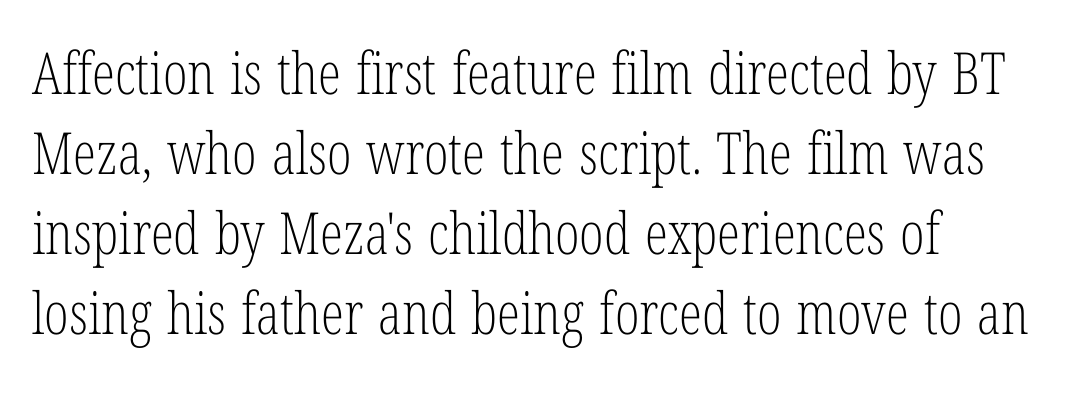
The image shows 58 px light, condensed serif type, upright; set normal line spacing (1.38x), normal letter spacing, not underlined; low stroke contrast and a medium x-height.
